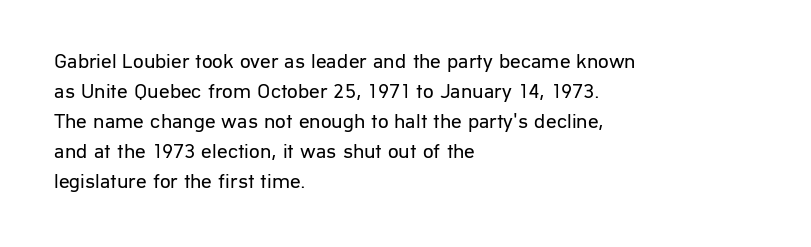
Q: Is the text bold? A: No.
Q: Is the text italic (slanted)? A: No, it is upright.
Q: Is the text underlined? A: No.
Q: How is the paragraph aligned? A: Left-aligned.
Q: Is the spacing between letters normal or unusually wide? A: Normal.
Q: Is the spacing between lines tight, normal or loose? A: Normal.
